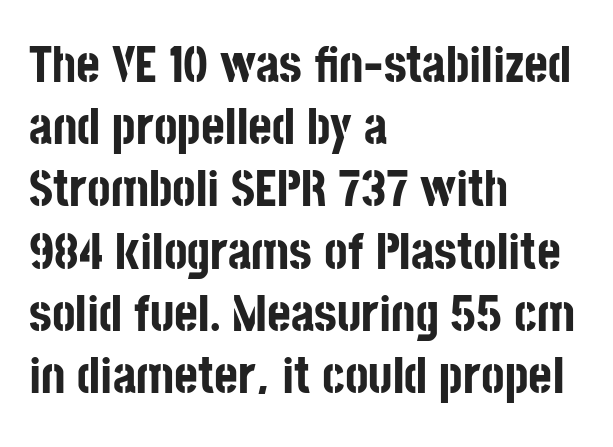
This rendering leaves character spacing at its baseline value. Letterform terminals end flat and unadorned throughout the passage. You could not count columns in this text — the font is proportionally spaced. Look at the stroke-to-counter ratio: heavy, a bold.
